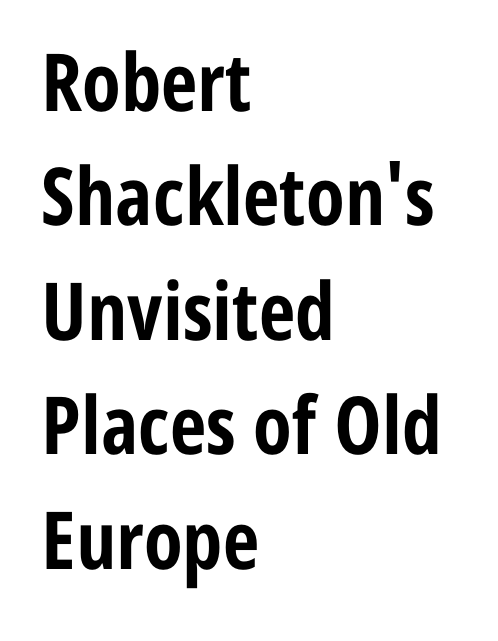
Strokes here are thick enough to call this a true bold. Has an underline been added? It has not. A sans-serif font was chosen for this passage. The passage shown has conventional tracking throughout.
